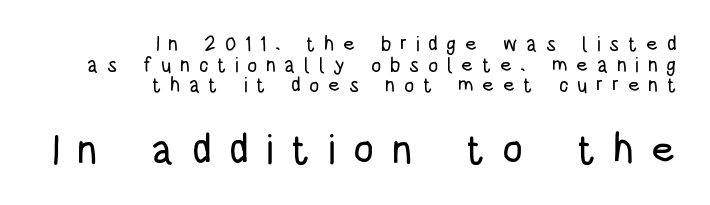
Any mark beneath the type? The region is blank. In terms of letterform style, serifs are entirely absent. Is the lower block the larger one? Yes — the lower block carries the bigger type. Posture: upright roman.
